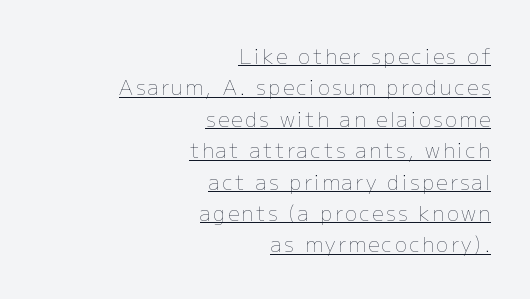
The image shows 20 px text type, upright; set right-aligned, normal line spacing (1.57x), underlined.
